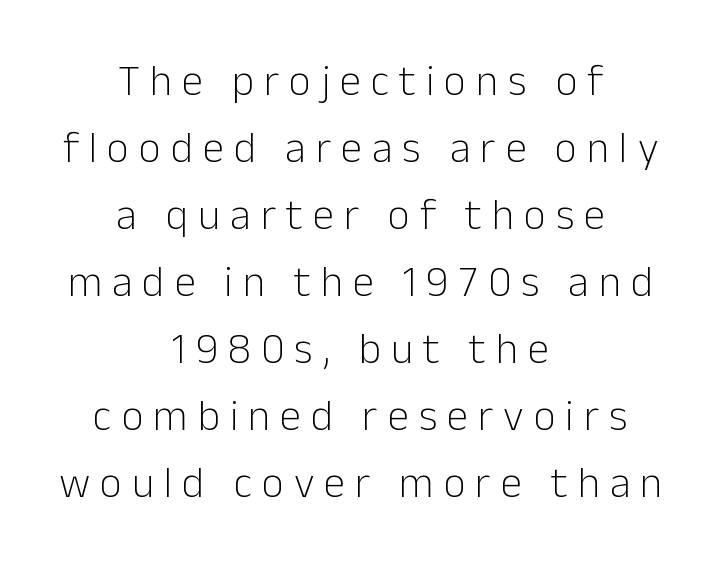
Q: Is the text bold? A: No.
Q: Is the text italic (slanted)? A: No, it is upright.
Q: Is the typeface a serif or a sans-serif typeface? A: Sans-serif.
Q: Is the text underlined? A: No.
Q: How is the paragraph aligned? A: Centered.
Q: Is the spacing between letters normal or unusually wide? A: Unusually wide.
Q: Is the spacing between lines tight, normal or loose? A: Normal.
Q: Width (condensed, normal, or wide)? A: Normal.
Q: Stroke contrast? A: Low.
Q: x-height? A: Medium.
Q: Monospaced? A: No.
